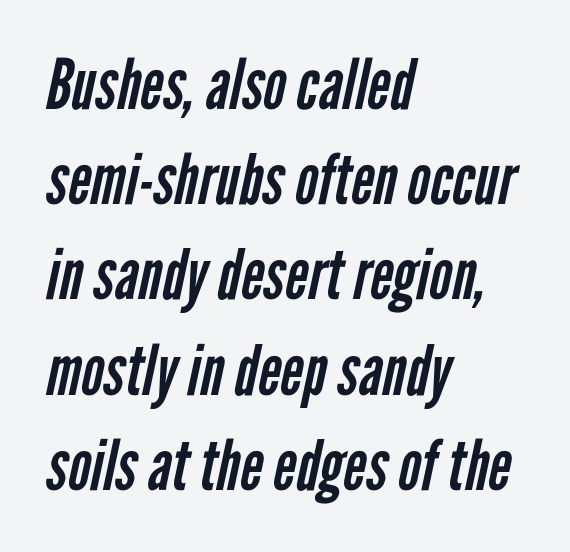
The passage shown stacks its lines at a standard gap. Regarding serifs, this sample does without them. Does extra space separate the letters? No, they use regular spacing. Left-aligned paragraph, ragged on the right.
